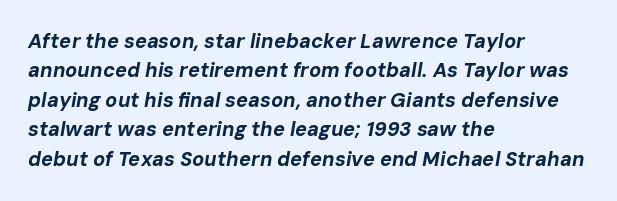
Students, note that the glyphs here touch the page at normal intervals. In CSS terms this would be text-align: left. If you drew a line through each stem, it would be angled. These lines sit exactly where default settings would place them. The baseline area is clear. Strong, thick strokes mark this as bold type.
